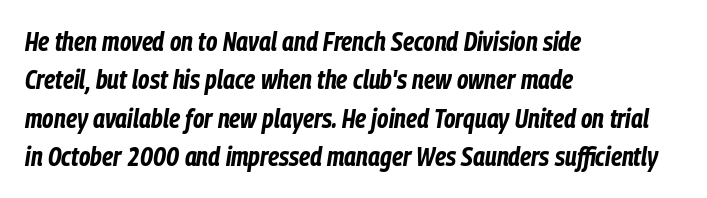
Q: Is the text bold? A: Yes.
Q: Is the text italic (slanted)? A: Yes, it leans right by about 9 degrees.
Q: Is the text underlined? A: No.
Q: How is the paragraph aligned? A: Left-aligned.
Q: Is the spacing between letters normal or unusually wide? A: Normal.
Q: Is the spacing between lines tight, normal or loose? A: Normal.
